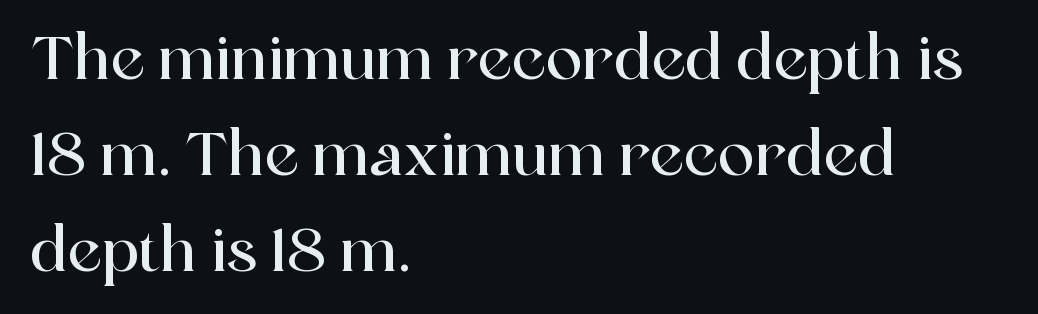
Q: Is the text italic (slanted)? A: No, it is upright.
Q: Is the typeface a serif or a sans-serif typeface? A: Serif.
Q: Is the text underlined? A: No.
Q: How is the paragraph aligned? A: Left-aligned.
Q: Is the spacing between letters normal or unusually wide? A: Normal.
Q: Is the spacing between lines tight, normal or loose? A: Normal.
Q: Width (condensed, normal, or wide)? A: Normal.
Q: x-height? A: Medium.
Q: Monospaced? A: No.
